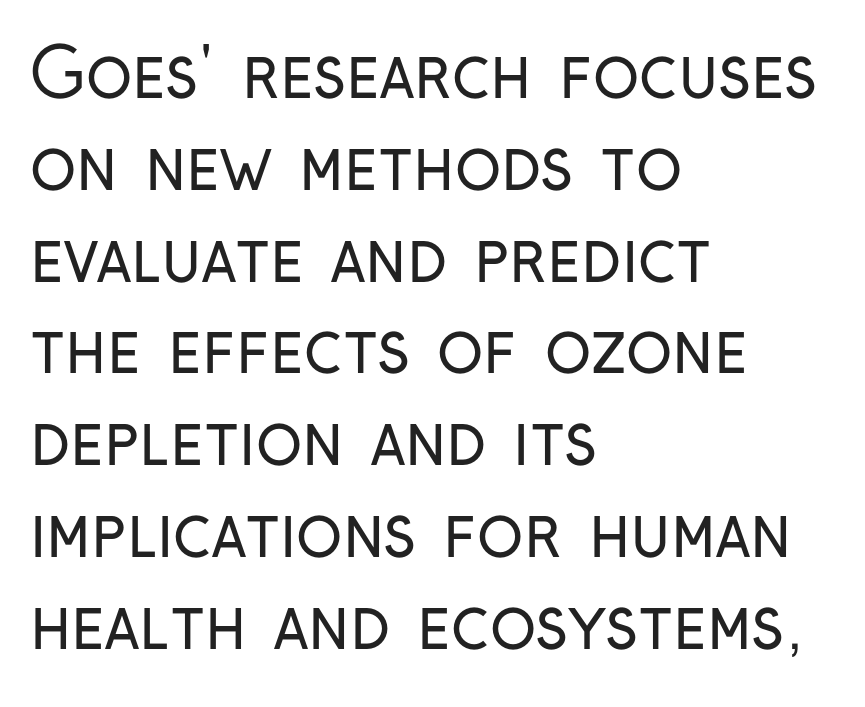
The image shows 68 px regular-weight, condensed sans-serif type, upright; set left-aligned, normal line spacing (1.35x), normal letter spacing, not underlined; low stroke contrast and a medium x-height.
